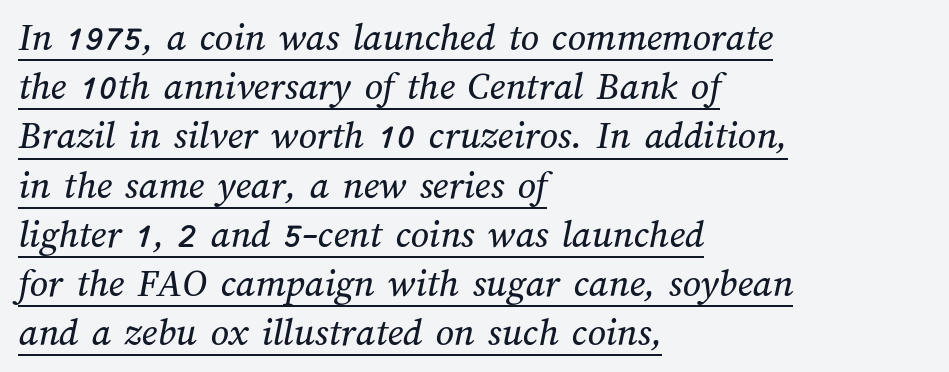
These characters rest on top of a visible drawn line. Glyph-to-glyph distance matches everyday printed text. These lines are set flush left with a ragged right edge. Looks like regular typesetting: each glyph gets only the width it needs.
